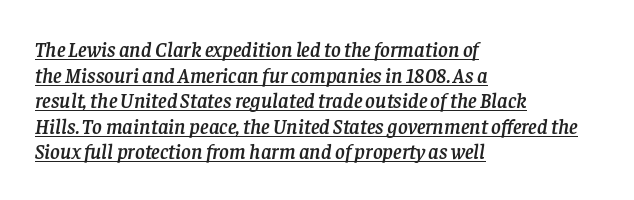
The image shows 21 px text type, italic (leaning right); set left-aligned, line spacing 1.22x, normal letter spacing, underlined.
